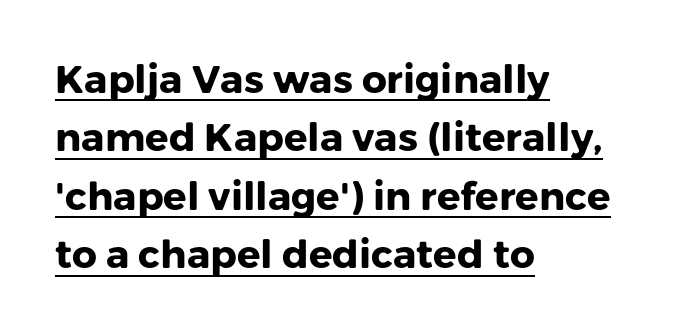
{"serif": "no", "italic": "no", "bold": "yes", "weight": "heavy", "width": "normal", "stroke_contrast": "low", "x_height": "medium", "monospaced": "no", "underline": "yes", "align": "left", "line_spacing": "normal", "line_spacing_ratio": 1.5, "letter_spacing": "normal", "letter_spacing_em": 0.0, "glyph_px": 39}
